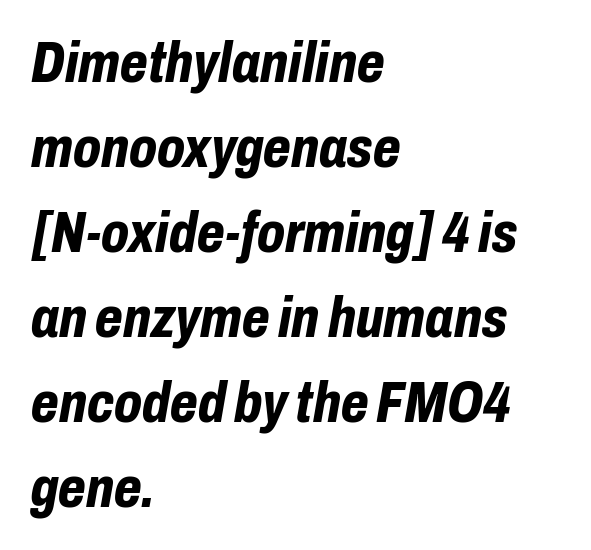
{"italic": "yes", "lean": "right", "slant_degrees": 10, "bold": "yes", "weight": "bold", "width": "condensed", "stroke_contrast": "low", "x_height": "medium", "monospaced": "no", "underline": "no", "align": "left", "line_spacing": "normal", "line_spacing_ratio": 1.49, "letter_spacing": "normal", "letter_spacing_em": 0.0, "glyph_px": 57}
